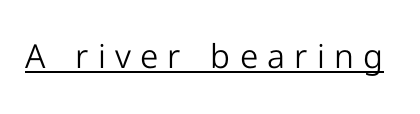
I'd call this a sans setting — the letters go barefoot. The letterforms stand isolated, each surrounded by extra space. The face used here appears with an underline applied. A light-to-regular cut is what we see here.
